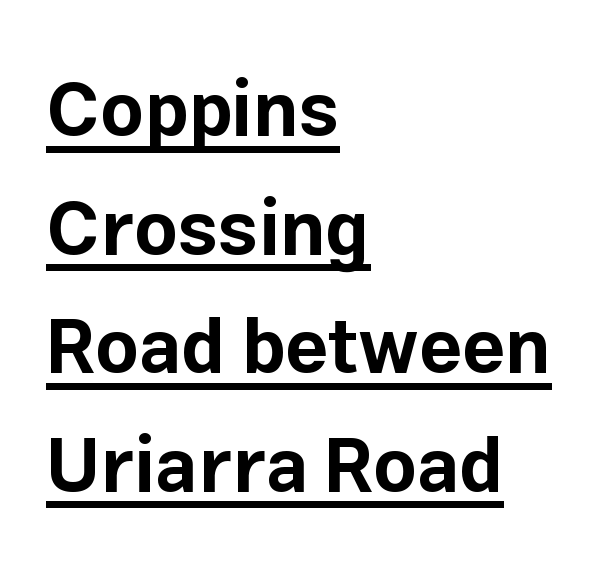
This sample uses plain, unmodified letter spacing. Each line starts at the same left margin while the right side varies. The passage shown is underscored from start to finish. Each letter keeps its own natural width here, so spacing adapts to shape. Each letter's strokes conclude bluntly, with no projecting serifs. Regular leading.
